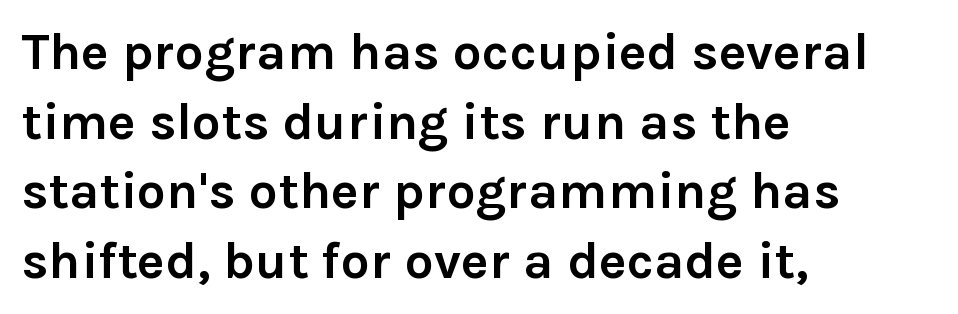
Q: Is the text bold? A: Yes.
Q: Is the text italic (slanted)? A: No, it is upright.
Q: Is the typeface a serif or a sans-serif typeface? A: Sans-serif.
Q: Is the text underlined? A: No.
Q: How is the paragraph aligned? A: Left-aligned.
Q: Is the spacing between letters normal or unusually wide? A: Normal.
Q: Is the spacing between lines tight, normal or loose? A: Normal.
Q: Width (condensed, normal, or wide)? A: Normal.
Q: Stroke contrast? A: Low.
Q: x-height? A: Medium.
Q: Monospaced? A: No.
